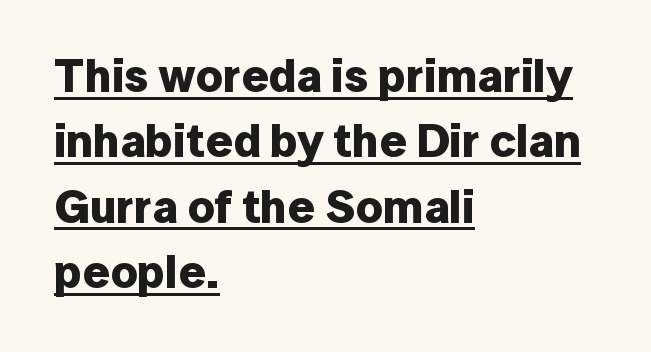
{"serif": "no", "italic": "no", "bold": "yes", "weight": "bold", "width": "normal", "stroke_contrast": "low", "x_height": "medium", "monospaced": "no", "underline": "yes", "align": "left", "line_spacing": "normal", "line_spacing_ratio": 1.39, "letter_spacing": "normal", "letter_spacing_em": 0.0, "glyph_px": 47}
